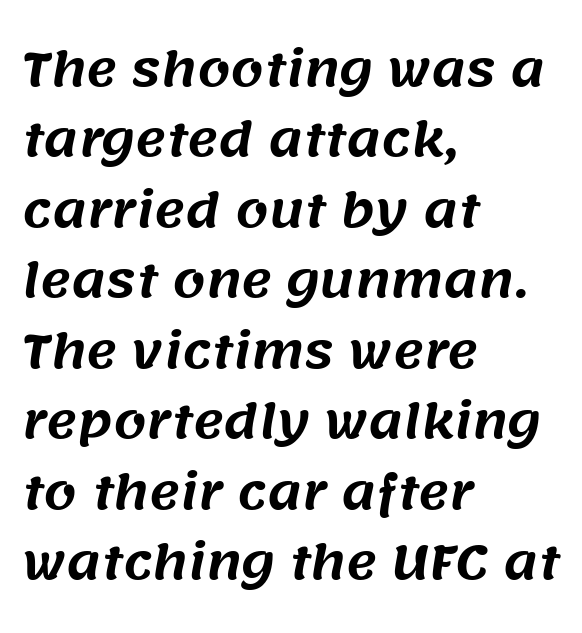
{"serif": "no", "width": "normal", "stroke_contrast": "medium", "x_height": "large", "monospaced": "no", "underline": "no", "align": "left", "line_spacing": "normal", "line_spacing_ratio": 1.5, "letter_spacing": "normal", "letter_spacing_em": 0.0, "glyph_px": 47}
